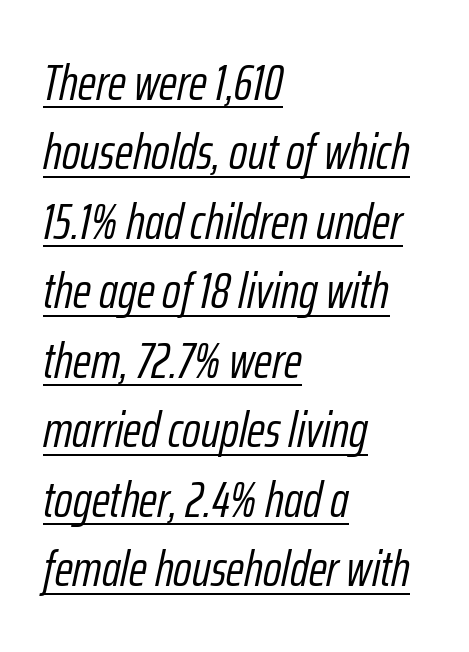
The image shows 50 px light, condensed type, italic (leaning right); set left-aligned, normal line spacing (1.39x), normal letter spacing, underlined; low stroke contrast and a medium x-height.
